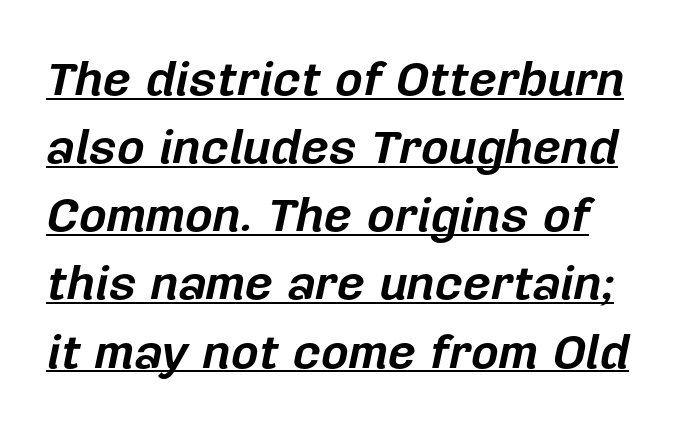
The image shows 48 px bold type, italic (leaning right); set normal line spacing (1.42x), normal letter spacing, underlined; low stroke contrast and a medium x-height.
